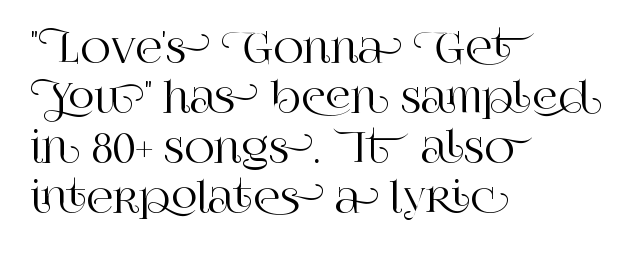
Old-style or modern, the face here clearly has serifs. The rag falls on the right side of this text block. In terms of letterspacing, this is plain default setting. The type sits square on the baseline with zero lean.
